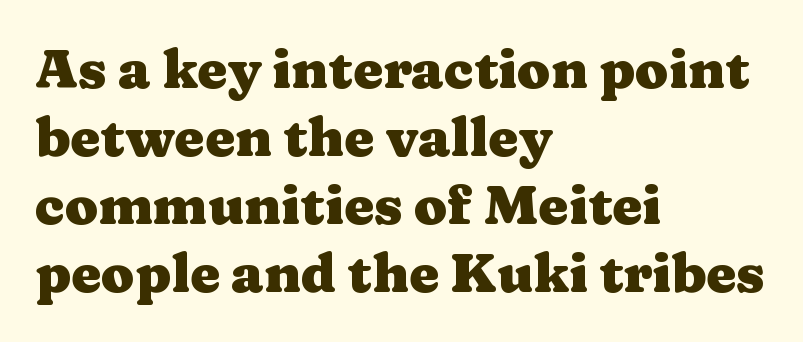
{"serif": "yes", "italic": "no", "bold": "yes", "weight": "heavy", "width": "wide", "stroke_contrast": "medium", "x_height": "medium", "monospaced": "no", "underline": "no", "align": "left", "line_spacing": "normal", "line_spacing_ratio": 1.26, "letter_spacing": "normal", "letter_spacing_em": 0.0, "glyph_px": 54}
